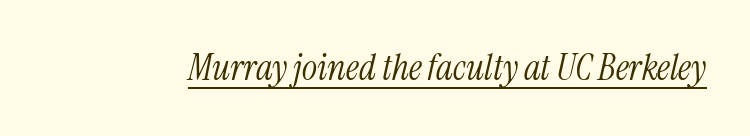
Q: Is the text bold? A: No.
Q: Is the text italic (slanted)? A: Yes, it leans right by about 13 degrees.
Q: Is the typeface a serif or a sans-serif typeface? A: Serif.
Q: Is the text underlined? A: Yes.
Q: Is the spacing between letters normal or unusually wide? A: Normal.
Q: Width (condensed, normal, or wide)? A: Condensed.
Q: Stroke contrast? A: Medium.
Q: x-height? A: Medium.
Q: Monospaced? A: No.
